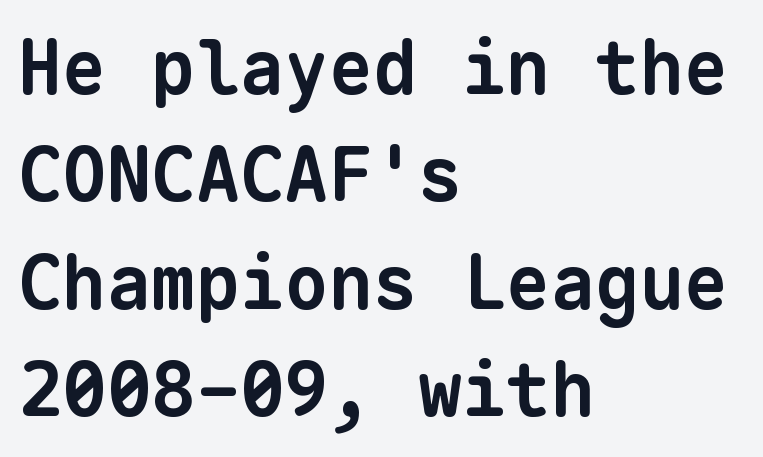
Q: Is the text bold? A: Yes.
Q: Is the typeface a serif or a sans-serif typeface? A: Sans-serif.
Q: Is the text underlined? A: No.
Q: How is the paragraph aligned? A: Left-aligned.
Q: Is the spacing between letters normal or unusually wide? A: Normal.
Q: Is the spacing between lines tight, normal or loose? A: Normal.
Q: Width (condensed, normal, or wide)? A: Normal.
Q: Stroke contrast? A: Low.
Q: x-height? A: Medium.
Q: Monospaced? A: Yes.
